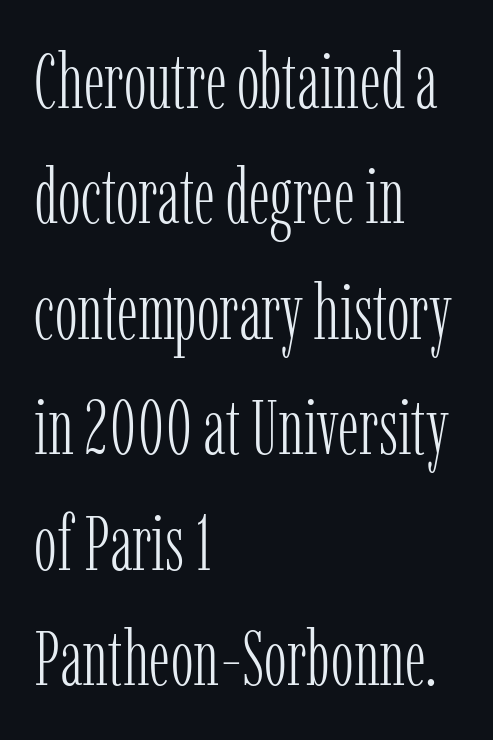
{"serif": "yes", "italic": "no", "bold": "no", "weight": "light", "width": "condensed", "stroke_contrast": "low", "x_height": "medium", "monospaced": "no", "underline": "no", "align": "left", "line_spacing": "normal", "line_spacing_ratio": 1.5, "letter_spacing": "normal", "letter_spacing_em": 0.0, "glyph_px": 77}
